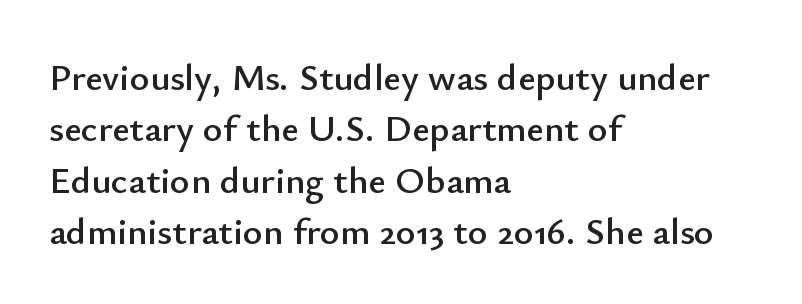
The gap between lines stays unmarked. You can tell it's not italic because the verticals are truly vertical. Here the designer chose a conventional face with non-uniform glyph widths. Does the leading feel generous? No, just average. What kind of face is this? One without serifs — a sans.
